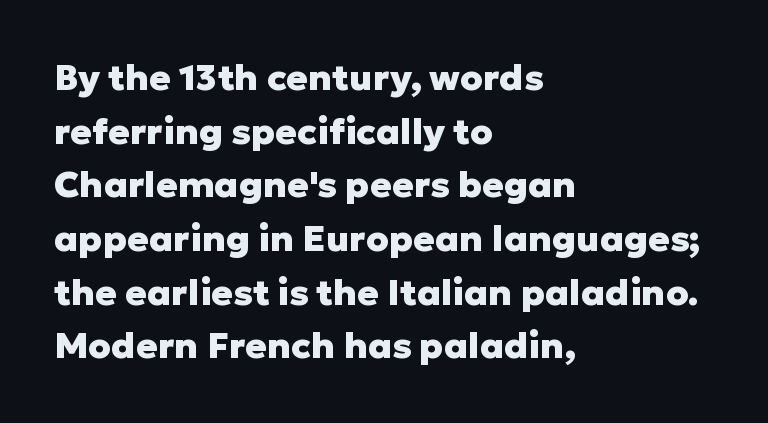
Q: Is the text bold? A: Yes.
Q: Is the text italic (slanted)? A: No, it is upright.
Q: Is the typeface a serif or a sans-serif typeface? A: Sans-serif.
Q: Is the text underlined? A: No.
Q: How is the paragraph aligned? A: Left-aligned.
Q: Is the spacing between letters normal or unusually wide? A: Normal.
Q: Is the spacing between lines tight, normal or loose? A: Normal.
Q: Width (condensed, normal, or wide)? A: Normal.
Q: Stroke contrast? A: Low.
Q: x-height? A: Medium.
Q: Monospaced? A: No.
